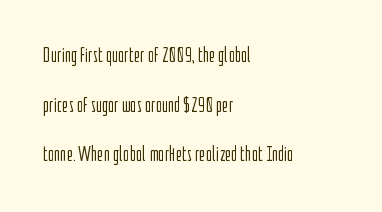
Q: Is the text bold? A: No.
Q: Is the text italic (slanted)? A: No, it is upright.
Q: Is the text underlined? A: No.
Q: How is the paragraph aligned? A: Left-aligned.
Q: Is the spacing between letters normal or unusually wide? A: Normal.
Q: Is the spacing between lines tight, normal or loose? A: Loose.
